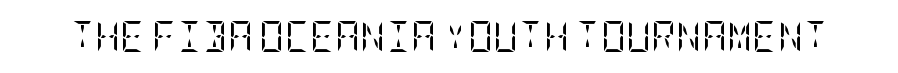
The letterforms sit at book weight or below. Classification — serif. The rendering keeps characters at their native spacing. Is there any slant? The stems are plumb.
